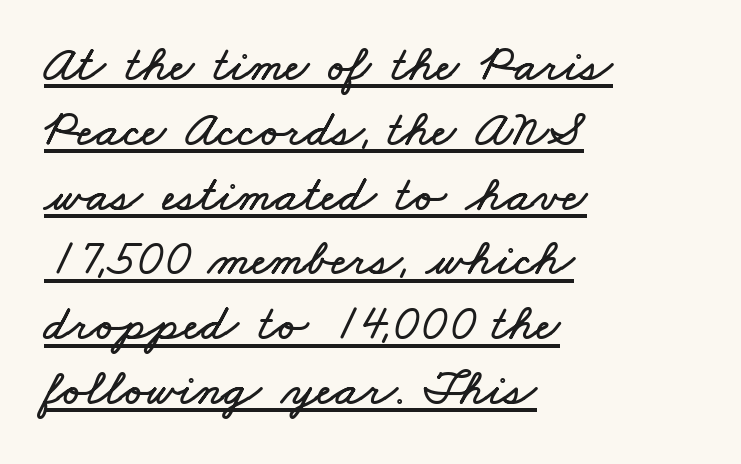
Q: Is the text underlined? A: Yes.
Q: How is the paragraph aligned? A: Left-aligned.
Q: Is the spacing between letters normal or unusually wide? A: Normal.
Q: Is the spacing between lines tight, normal or loose? A: Normal.
Q: Width (condensed, normal, or wide)? A: Wide.
Q: Stroke contrast? A: Low.
Q: x-height? A: Small.
Q: Monospaced? A: No.
